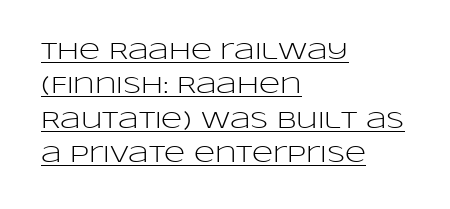
The lines are quadded left. The passage shown is not bold in any degree. Is there any slant? The stems are plumb. The face used here appears with an underline applied.
